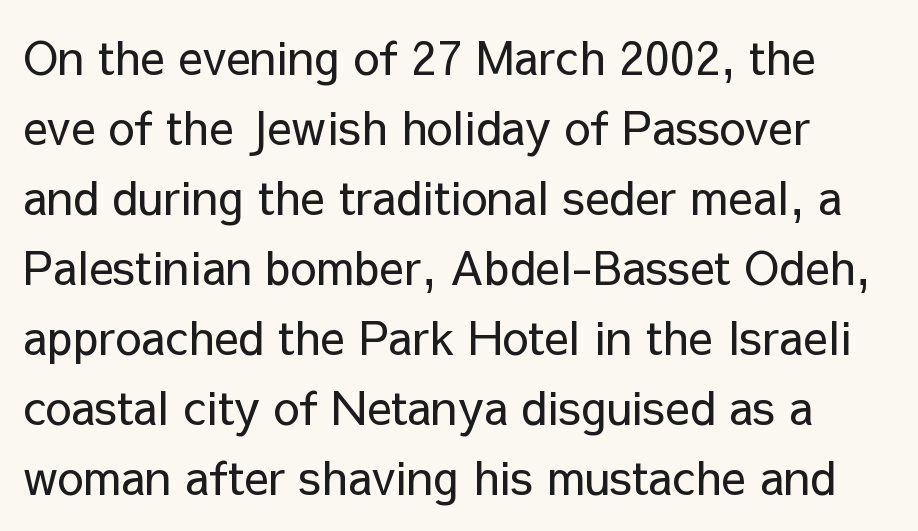
{"serif": "no", "italic": "no", "bold": "no", "weight": "regular", "width": "normal", "stroke_contrast": "low", "x_height": "medium", "monospaced": "no", "underline": "no", "line_spacing": "normal", "line_spacing_ratio": 1.52, "letter_spacing": "normal", "letter_spacing_em": 0.0, "glyph_px": 46}
